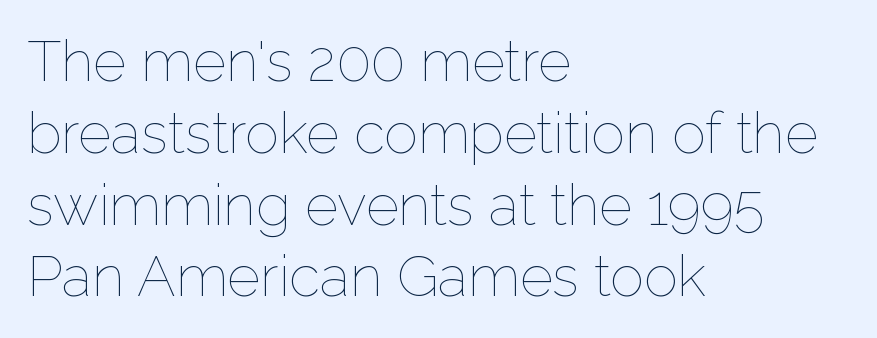
{"italic": "no", "bold": "no", "weight": "thin", "width": "normal", "stroke_contrast": "low", "x_height": "medium", "monospaced": "no", "underline": "no", "align": "left", "line_spacing": "normal", "line_spacing_ratio": 1.26, "letter_spacing": "normal", "letter_spacing_em": 0.0, "glyph_px": 57}
